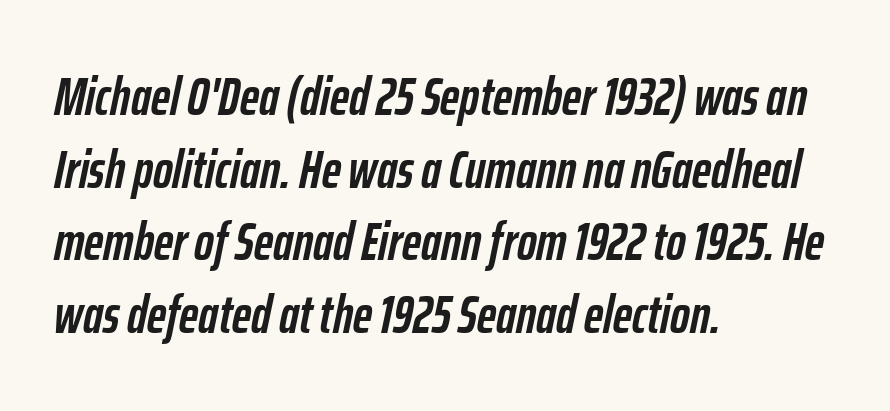
Q: Is the text bold? A: Yes.
Q: Is the text italic (slanted)? A: Yes, it leans right by about 12 degrees.
Q: Is the text underlined? A: No.
Q: How is the paragraph aligned? A: Left-aligned.
Q: Is the spacing between letters normal or unusually wide? A: Normal.
Q: Is the spacing between lines tight, normal or loose? A: Normal.
Q: Width (condensed, normal, or wide)? A: Condensed.
Q: Stroke contrast? A: Low.
Q: x-height? A: Medium.
Q: Monospaced? A: No.
